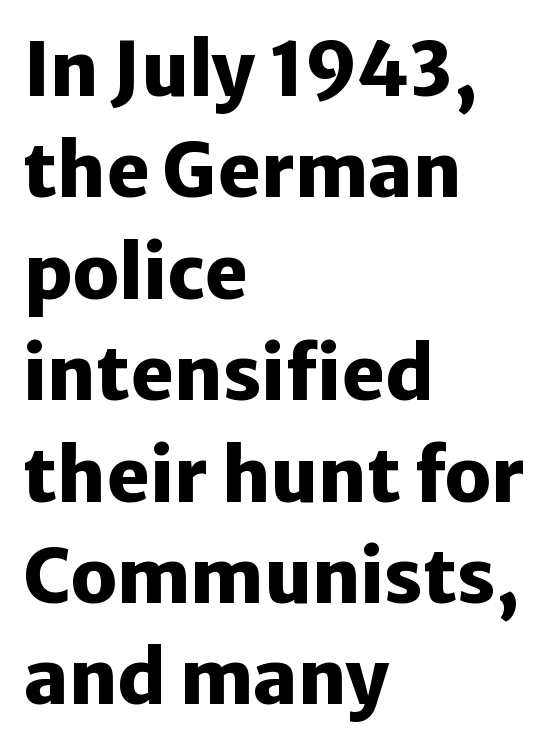
This rendering features lettering with no underline. Spacing verdict: proportional, widths tailored to each character. Pretty heavy lettering here — definitely bold. Words appear dense and cohesive because spacing is normal. This is sans-serif lettering, the kind often seen on screens and signage.
